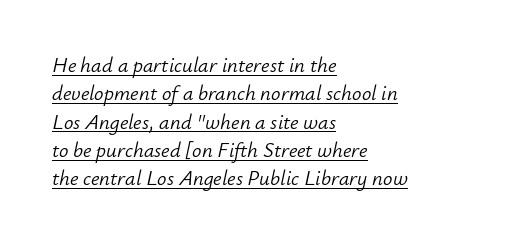
Q: Is the text bold? A: No.
Q: Is the text italic (slanted)? A: Yes, it leans right by about 12 degrees.
Q: Is the text underlined? A: Yes.
Q: How is the paragraph aligned? A: Left-aligned.
Q: Is the spacing between letters normal or unusually wide? A: Normal.
Q: Is the spacing between lines tight, normal or loose? A: Normal.
